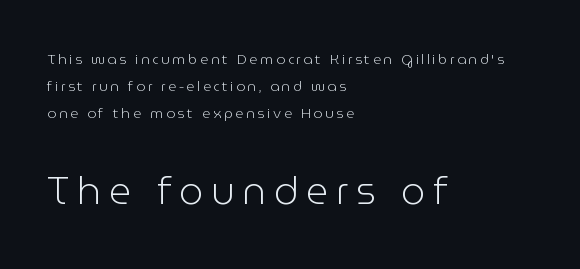
{"serif": "no", "italic": "no", "bold": "no", "weight": "light", "width": "normal", "stroke_contrast": "low", "x_height": "medium", "monospaced": "no", "underline": "no", "align": "left", "line_spacing": "loose", "line_spacing_ratio": 1.92, "larger_block": "second", "size_ratio": 2.79, "glyph_px": 39}
